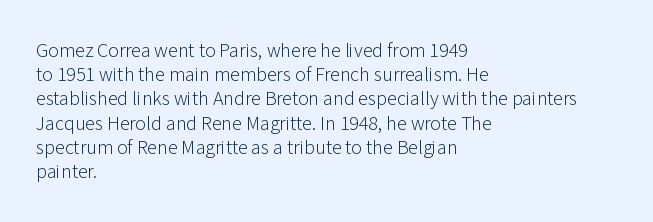
Q: Is the text bold? A: No.
Q: Is the text italic (slanted)? A: No, it is upright.
Q: Is the text underlined? A: No.
Q: How is the paragraph aligned? A: Left-aligned.
Q: Is the spacing between letters normal or unusually wide? A: Normal.
